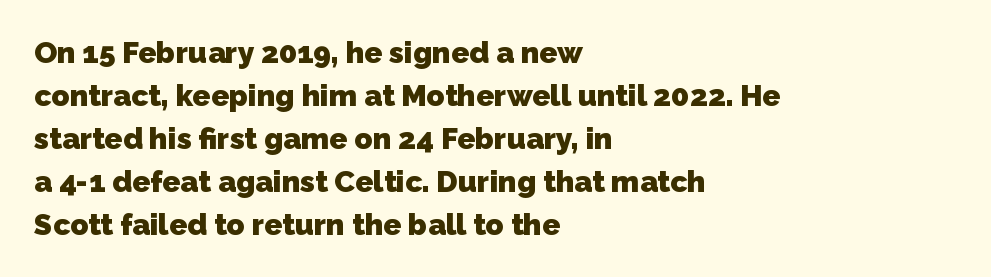
Caption: standard tracking, unaltered. Is this a fixed-width face? No — the glyphs have proportional, varying widths. Bold? Absolutely — the strokes are thick and heavy. The foot of each line stays bare and open. I'd call this a sans setting — the letters go barefoot.
